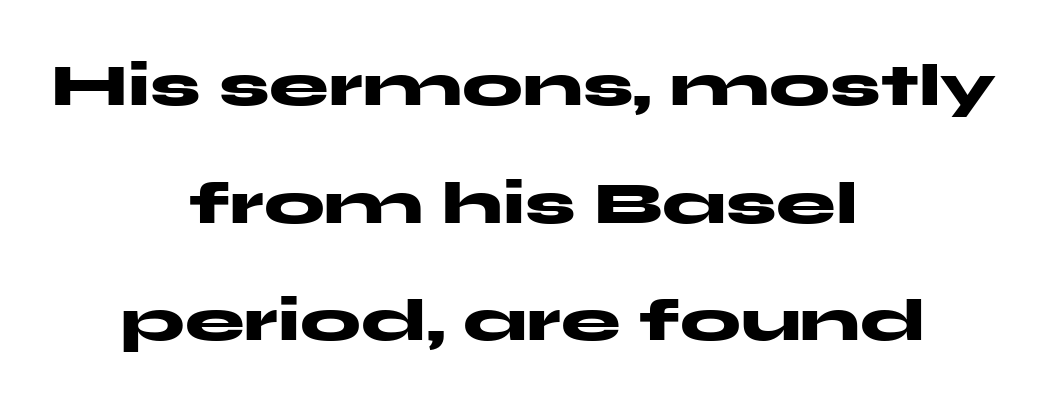
The image shows 60 px heavy, wide sans-serif type, upright; set centered, loose line spacing (1.96x), normal letter spacing, not underlined; medium stroke contrast and a medium x-height.
